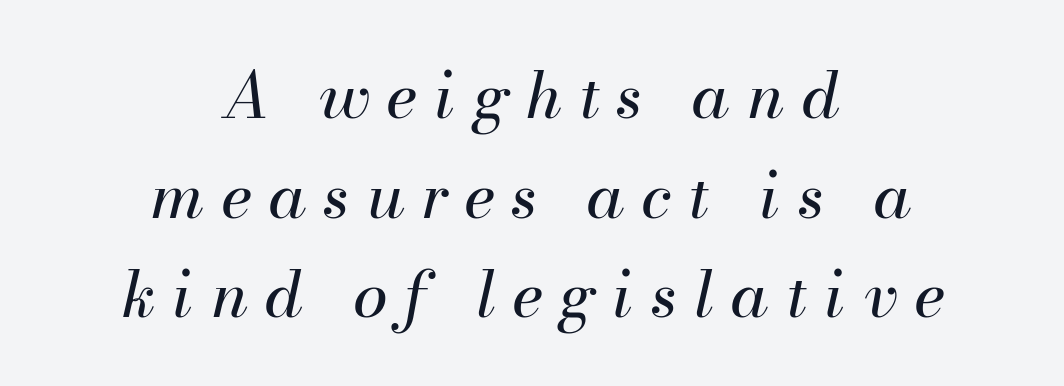
The letterforms sit at book weight or below. These lines are centered, leaving both edges ragged. Does the leading feel generous? No, just average. Check the space under the baseline: it is left empty.
